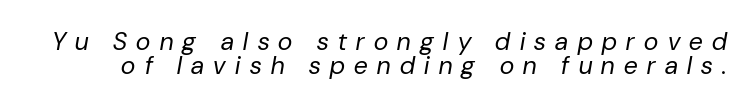
Q: Is the text bold? A: No.
Q: Is the text italic (slanted)? A: Yes, it leans right by about 10 degrees.
Q: Is the text underlined? A: No.
Q: Is the spacing between letters normal or unusually wide? A: Unusually wide.
Q: Is the spacing between lines tight, normal or loose? A: Tight.
